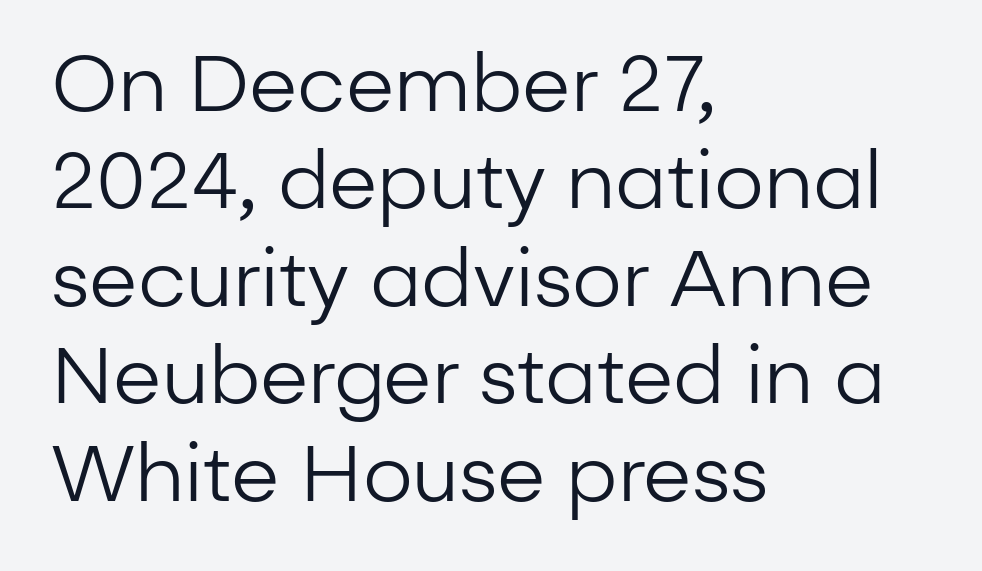
{"serif": "no", "italic": "no", "bold": "no", "weight": "regular", "width": "normal", "stroke_contrast": "low", "x_height": "medium", "monospaced": "no", "underline": "no", "align": "left", "line_spacing": "normal", "line_spacing_ratio": 1.25, "letter_spacing": "normal", "letter_spacing_em": 0.0, "glyph_px": 78}
